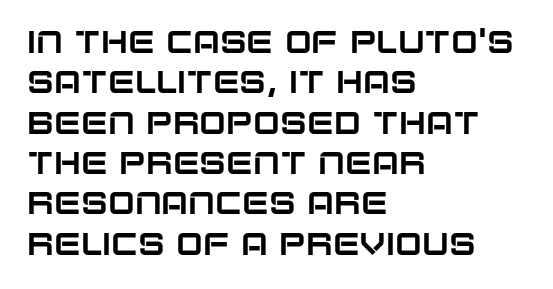
Characters remain perfectly vertical along every line. The characters display no serif detailing; their extremities are plain. Every row of glyphs begins at an identical x-position on the left. The letters advance in unequal steps, a hallmark of proportional type. How are the letters spaced? Ordinarily, with no added tracking.
